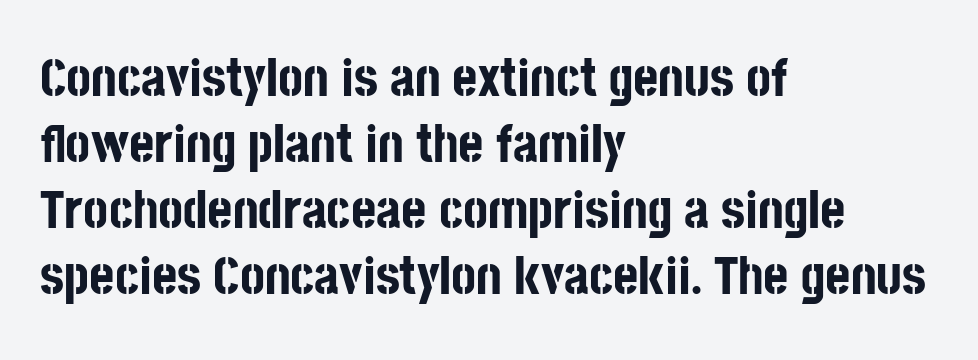
The image shows 54 px bold, condensed sans-serif type, upright; set left-aligned, line spacing 1.22x, normal letter spacing, not underlined; low stroke contrast and a large x-height.
